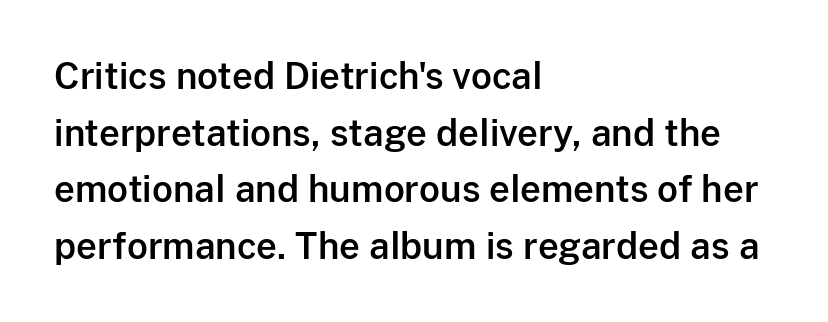
{"serif": "no", "italic": "no", "width": "normal", "stroke_contrast": "low", "x_height": "medium", "monospaced": "no", "underline": "no", "align": "left", "line_spacing": "normal", "line_spacing_ratio": 1.57, "letter_spacing": "normal", "letter_spacing_em": 0.0, "glyph_px": 36}
